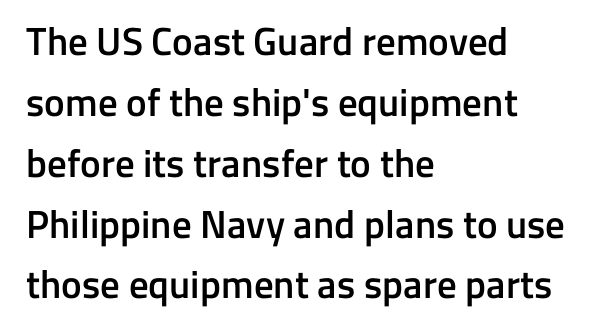
Q: Is the text bold? A: Semi-bold.
Q: Is the text italic (slanted)? A: No, it is upright.
Q: Is the typeface a serif or a sans-serif typeface? A: Sans-serif.
Q: Is the text underlined? A: No.
Q: How is the paragraph aligned? A: Left-aligned.
Q: Is the spacing between letters normal or unusually wide? A: Normal.
Q: Is the spacing between lines tight, normal or loose? A: Normal.
Q: Width (condensed, normal, or wide)? A: Normal.
Q: Stroke contrast? A: Low.
Q: x-height? A: Medium.
Q: Monospaced? A: No.
